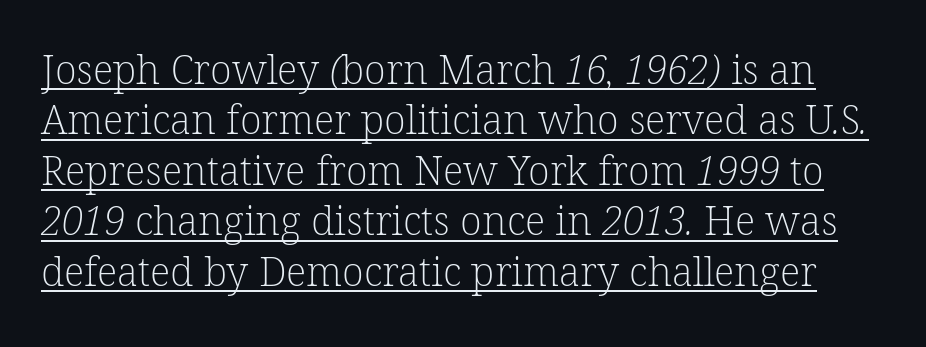
The image shows 40 px light serif type; set normal line spacing (1.26x), normal letter spacing, underlined; low stroke contrast and a medium x-height.
